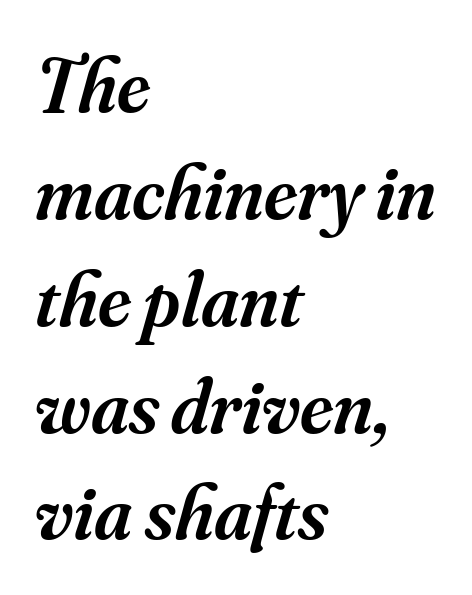
Q: Is the text bold? A: Semi-bold.
Q: Is the text italic (slanted)? A: Yes, it leans right by about 16 degrees.
Q: Is the typeface a serif or a sans-serif typeface? A: Serif.
Q: Is the text underlined? A: No.
Q: How is the paragraph aligned? A: Left-aligned.
Q: Is the spacing between letters normal or unusually wide? A: Normal.
Q: Is the spacing between lines tight, normal or loose? A: Normal.
Q: Width (condensed, normal, or wide)? A: Normal.
Q: Stroke contrast? A: Medium.
Q: x-height? A: Small.
Q: Monospaced? A: No.
